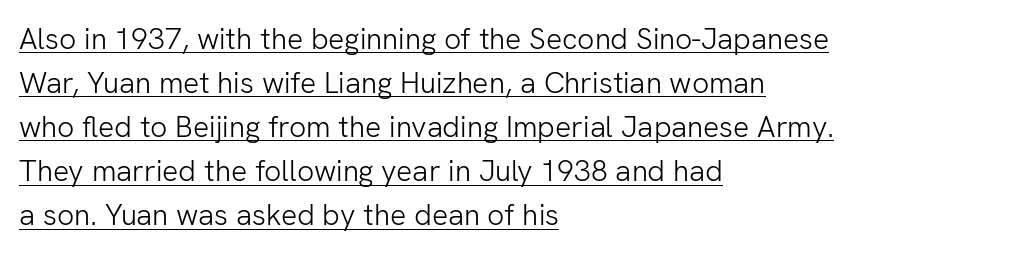
Vertically, the passage feels balanced, rows spaced as you'd expect. These lines are rendered in a variable-pitch font. Quick note: underline on. Compared with typical body copy, the letter spacing here is the same. The designer went with a sans here, leaving each stem footless. Is there any slant? The stems are plumb.
